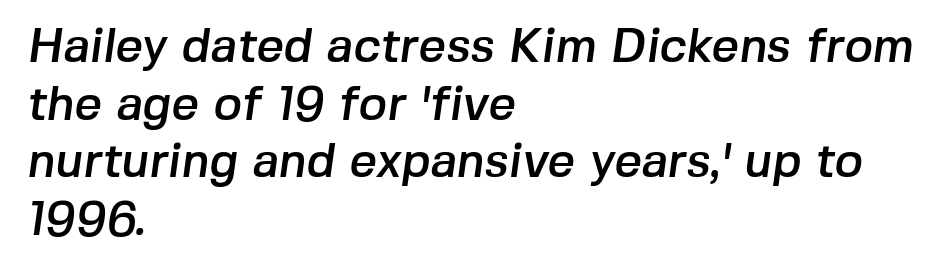
Q: Is the typeface a serif or a sans-serif typeface? A: Sans-serif.
Q: Is the text underlined? A: No.
Q: How is the paragraph aligned? A: Left-aligned.
Q: Is the spacing between letters normal or unusually wide? A: Normal.
Q: Width (condensed, normal, or wide)? A: Normal.
Q: Stroke contrast? A: Low.
Q: x-height? A: Medium.
Q: Monospaced? A: No.
